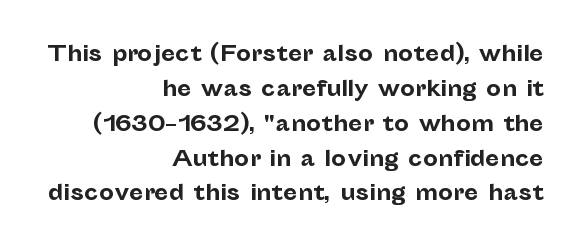
{"italic": "no", "bold": "yes", "underline": "no", "align": "right", "line_spacing": "normal", "line_spacing_ratio": 1.66, "letter_spacing": "normal", "letter_spacing_em": 0.0, "glyph_px": 21}
